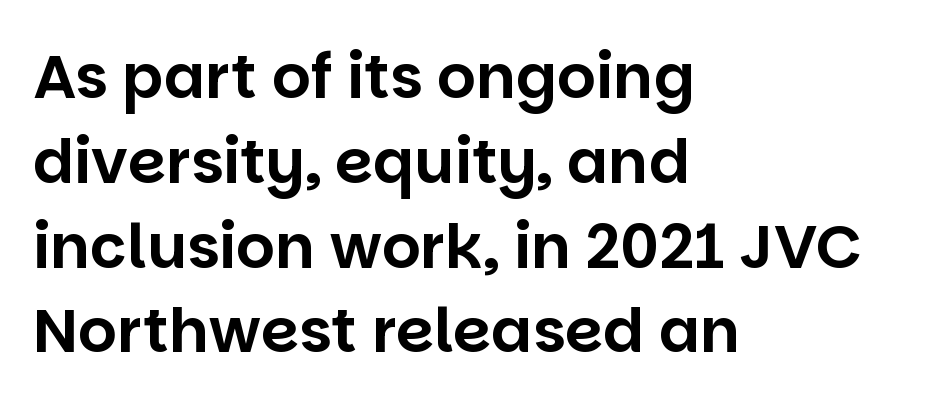
Looks like regular typesetting: each glyph gets only the width it needs. Is there much room between lines? A standard amount, neither cramped nor airy. Does the copy run flush right? No — it runs flush left. Does the lettering tilt? It doesn't — this is upright. Tracking here is standard; glyphs follow each other at the usual distance. This rendering employs a face without finishing strokes, i.e., a sans-serif.
